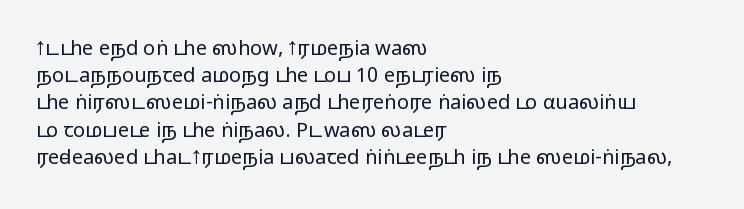
Q: Is the text bold? A: No.
Q: Is the text italic (slanted)? A: No, it is upright.
Q: Is the text underlined? A: No.
Q: How is the paragraph aligned? A: Left-aligned.
Q: Is the spacing between letters normal or unusually wide? A: Normal.
Q: Is the spacing between lines tight, normal or loose? A: Normal.
